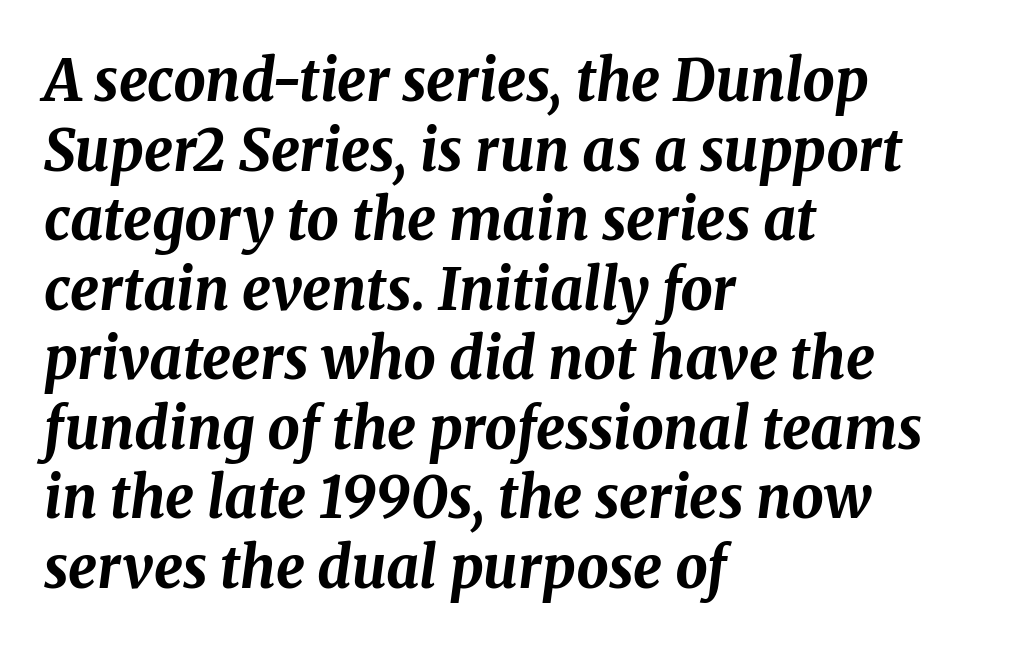
Here the designer chose a conventional face with non-uniform glyph widths. In terms of posture, this sample is oblique. Reading down the block, your eye returns to a fixed left position each line. The passage shown is emphatically bold.
